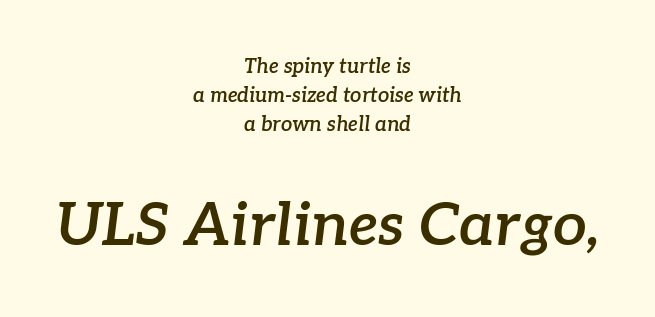
The image shows 60 px semibold serif type, italic (leaning right); set centered, normal line spacing (1.46x), normal letter spacing, not underlined; the second (bottom) block is 3.0x larger; low stroke contrast and a medium x-height.
